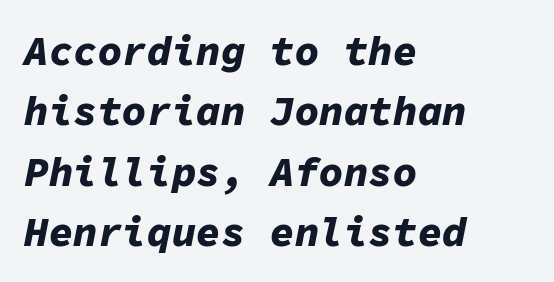
Q: Is the text bold? A: Yes.
Q: Is the text italic (slanted)? A: Yes, it leans right by about 11 degrees.
Q: Is the text underlined? A: No.
Q: How is the paragraph aligned? A: Left-aligned.
Q: Is the spacing between letters normal or unusually wide? A: Normal.
Q: Is the spacing between lines tight, normal or loose? A: Normal.
Q: Width (condensed, normal, or wide)? A: Normal.
Q: Stroke contrast? A: Low.
Q: x-height? A: Medium.
Q: Monospaced? A: Yes.
